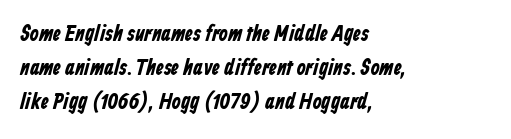
Q: Is the text bold? A: Yes.
Q: Is the text underlined? A: No.
Q: How is the paragraph aligned? A: Left-aligned.
Q: Is the spacing between letters normal or unusually wide? A: Normal.
Q: Is the spacing between lines tight, normal or loose? A: Normal.
